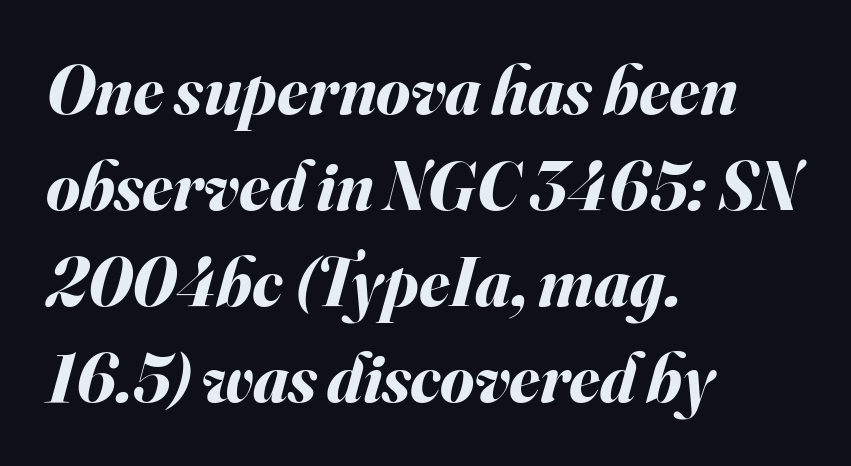
Short and long lines alike share a common starting point at left. Yep, that's italic — everything's leaning. Proportional: the letters do not fall into vertical columns. Bold? Absolutely — the strokes are thick and heavy.
